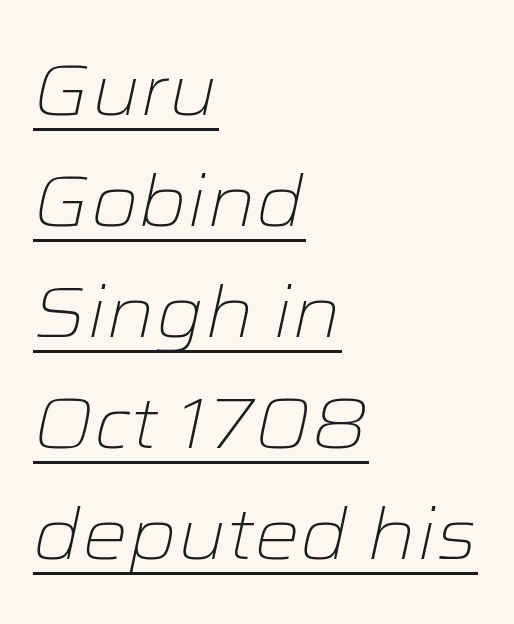
The image shows 72 px light, wide type, italic (leaning right); set left-aligned, normal line spacing (1.54x), normal letter spacing, underlined; low stroke contrast and a medium x-height.
